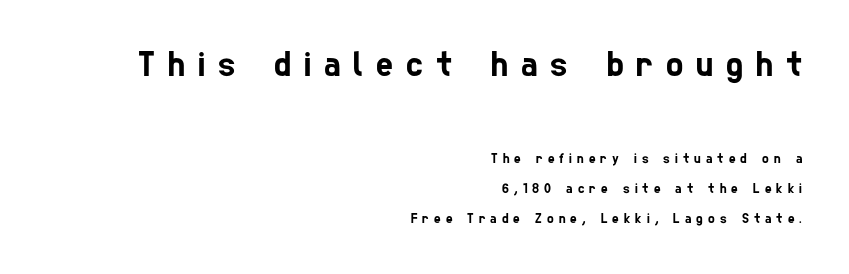
{"serif": "no", "width": "condensed", "stroke_contrast": "low", "x_height": "medium", "monospaced": "no", "underline": "no", "align": "right", "line_spacing": "loose", "line_spacing_ratio": 2.13, "letter_spacing": "wide", "letter_spacing_em": 0.36, "larger_block": "first", "size_ratio": 2.57, "glyph_px": 36}
